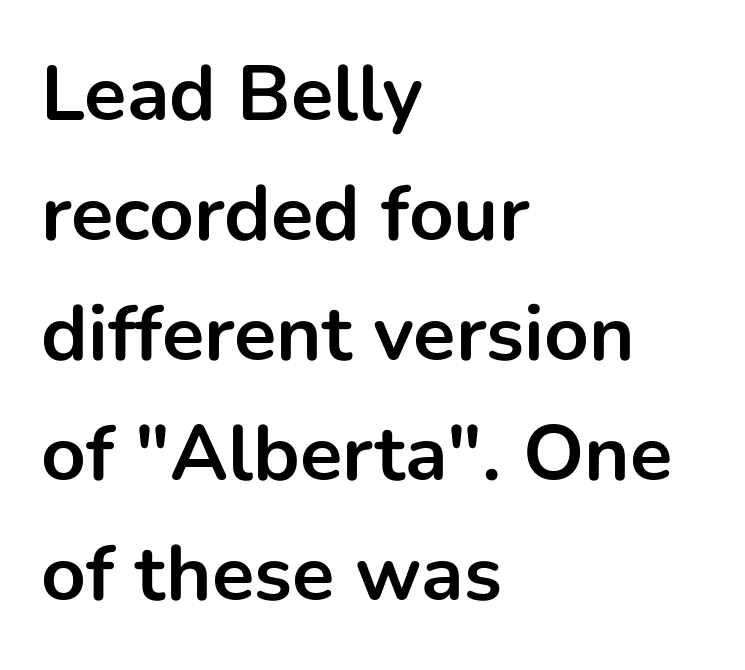
The image shows 78 px bold sans-serif type, upright; set left-aligned, normal line spacing (1.54x), normal letter spacing, not underlined; low stroke contrast and a medium x-height.
